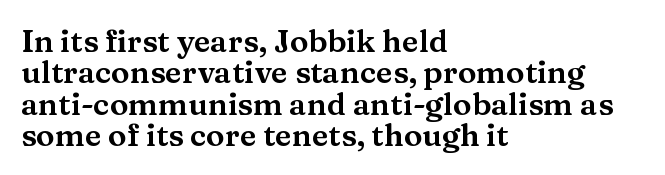
Q: Is the text italic (slanted)? A: No, it is upright.
Q: Is the typeface a serif or a sans-serif typeface? A: Serif.
Q: Is the text underlined? A: No.
Q: How is the paragraph aligned? A: Left-aligned.
Q: Is the spacing between letters normal or unusually wide? A: Normal.
Q: Is the spacing between lines tight, normal or loose? A: Tight.
Q: Width (condensed, normal, or wide)? A: Wide.
Q: Stroke contrast? A: Medium.
Q: x-height? A: Medium.
Q: Monospaced? A: No.
